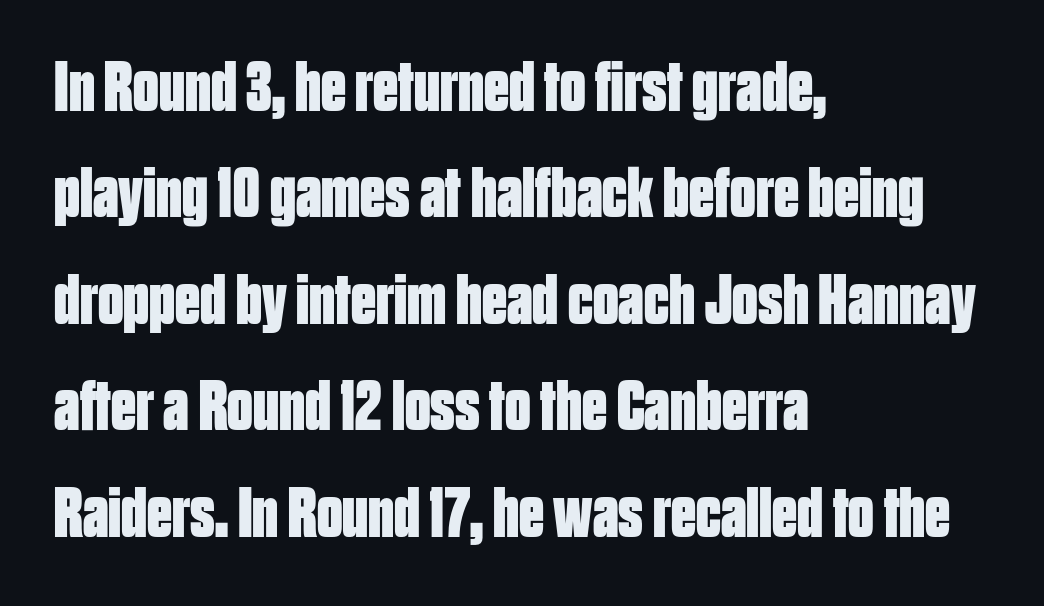
Caption: multi-line text, flush left, ragged right. A normal amount of white space separates one row of letters from the next. Rendered with straight, roman letterforms. These lines are rendered in a variable-pitch font. You can tell from the bare stems that sans-serif type was used. Weight check: bold — yes, fully.
